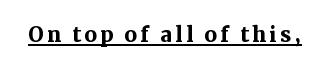
{"serif": "yes", "italic": "no", "bold": "yes", "weight": "semibold", "width": "normal", "stroke_contrast": "medium", "x_height": "medium", "monospaced": "no", "underline": "yes", "glyph_px": 28}
